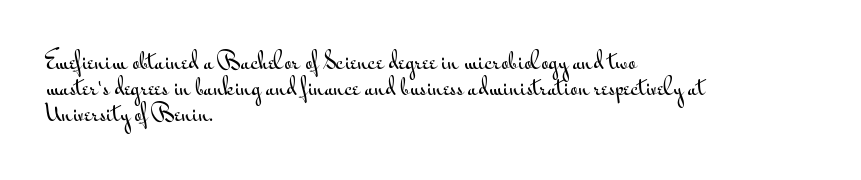
{"underline": "no", "align": "left", "line_spacing_ratio": 1.23, "letter_spacing": "normal", "letter_spacing_em": 0.0, "glyph_px": 21}
